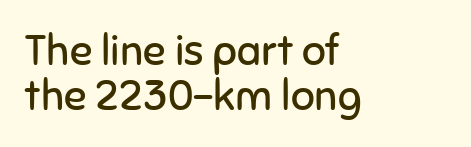
Q: Is the text bold? A: No.
Q: Is the text italic (slanted)? A: No, it is upright.
Q: Is the typeface a serif or a sans-serif typeface? A: Sans-serif.
Q: Is the text underlined? A: No.
Q: How is the paragraph aligned? A: Left-aligned.
Q: Is the spacing between letters normal or unusually wide? A: Normal.
Q: Is the spacing between lines tight, normal or loose? A: Tight.
Q: Width (condensed, normal, or wide)? A: Normal.
Q: Stroke contrast? A: Low.
Q: x-height? A: Medium.
Q: Monospaced? A: No.
